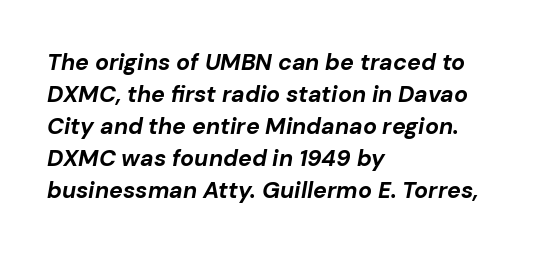
These lines keep a tight, regular rhythm from letter to letter. Descenders hang freely into open space. How would I describe the line gaps? Plain and ordinary. Is the block centered? No — it sits flush against the left margin. Every character sits at an angle, as italics do.
